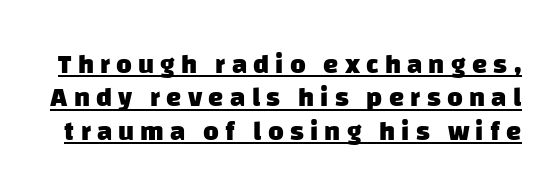
{"bold": "yes", "underline": "yes", "line_spacing_ratio": 1.24, "letter_spacing": "wide", "letter_spacing_em": 0.23, "glyph_px": 27}
